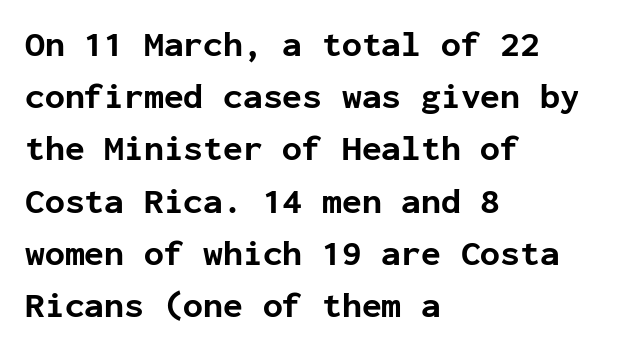
Q: Is the text bold? A: Yes.
Q: Is the text italic (slanted)? A: No, it is upright.
Q: Is the typeface a serif or a sans-serif typeface? A: Sans-serif.
Q: Is the text underlined? A: No.
Q: How is the paragraph aligned? A: Left-aligned.
Q: Is the spacing between letters normal or unusually wide? A: Normal.
Q: Is the spacing between lines tight, normal or loose? A: Normal.
Q: Width (condensed, normal, or wide)? A: Normal.
Q: Stroke contrast? A: Low.
Q: x-height? A: Medium.
Q: Monospaced? A: Yes.
